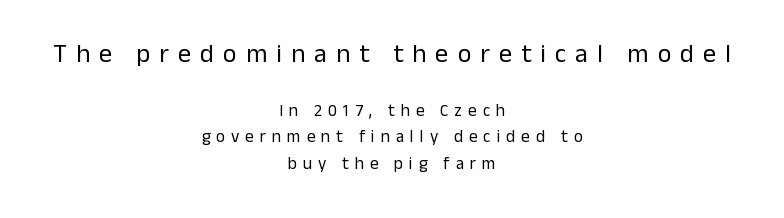
Baseline-to-baseline distance is the conventional proportion of letter height. When letters stand straight like this, we call the style roman or upright. Larger block? The one above; the one below is distinctly smaller. Words appear elongated and porous because spacing is wide. This is not heavy type; no bold has been used. The words here are not underlined.
